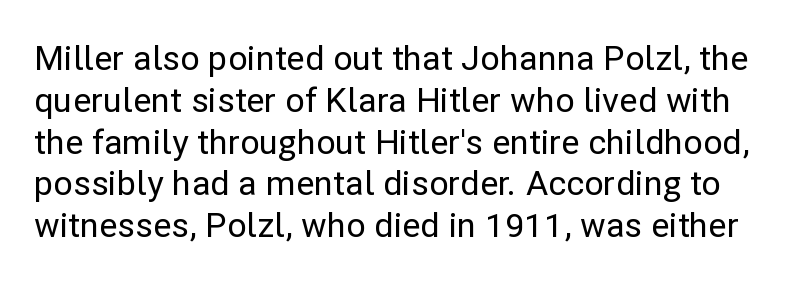
Q: Is the text italic (slanted)? A: No, it is upright.
Q: Is the typeface a serif or a sans-serif typeface? A: Sans-serif.
Q: Is the text underlined? A: No.
Q: Is the spacing between letters normal or unusually wide? A: Normal.
Q: Width (condensed, normal, or wide)? A: Normal.
Q: Stroke contrast? A: Low.
Q: x-height? A: Medium.
Q: Monospaced? A: No.
